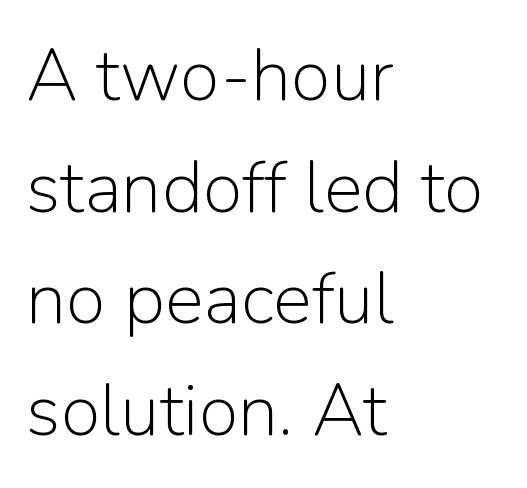
Posture: vertical. Weight: regular or lighter. The type family on display is of the sans-serif kind. Is the block centered? No — it sits flush against the left margin. The leading is moderate, giving the passage an even texture. Letter spacing: default.
